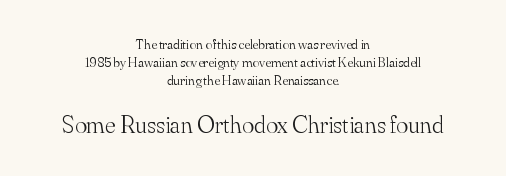
Q: Is the text bold? A: No.
Q: Is the text italic (slanted)? A: No, it is upright.
Q: Is the text underlined? A: No.
Q: How is the paragraph aligned? A: Centered.
Q: Is the spacing between letters normal or unusually wide? A: Normal.
Q: Is the spacing between lines tight, normal or loose? A: Normal.
Q: Which block of text is set in a larger size, the first (top) or the second (bottom)? A: The second (bottom) one.
